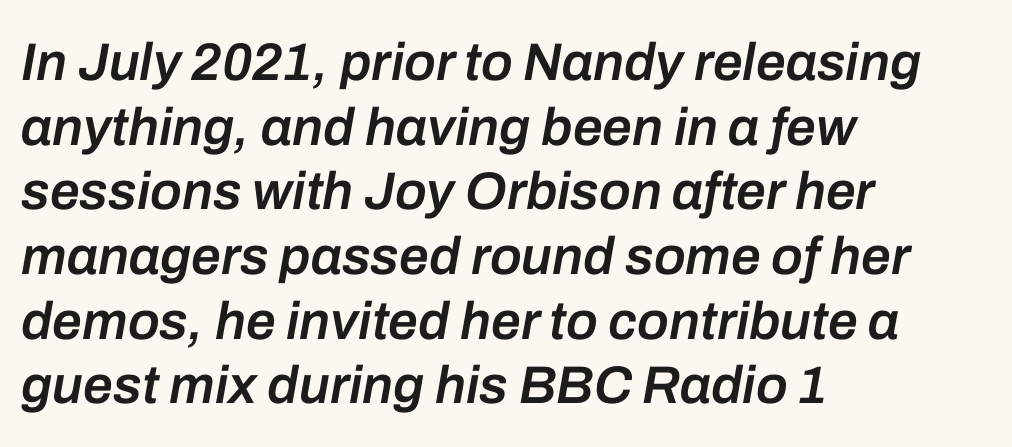
Q: Is the text bold? A: Semi-bold.
Q: Is the text italic (slanted)? A: Yes, it leans right by about 10 degrees.
Q: Is the text underlined? A: No.
Q: How is the paragraph aligned? A: Left-aligned.
Q: Is the spacing between letters normal or unusually wide? A: Normal.
Q: Width (condensed, normal, or wide)? A: Normal.
Q: Stroke contrast? A: Low.
Q: x-height? A: Medium.
Q: Monospaced? A: No.
